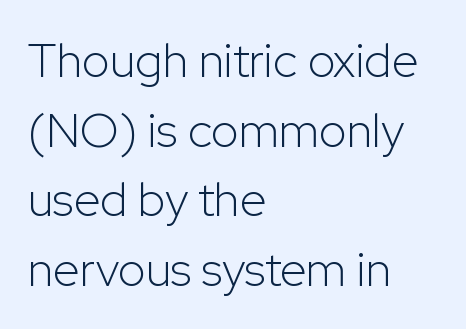
Q: Is the text bold? A: No.
Q: Is the text italic (slanted)? A: No, it is upright.
Q: Is the typeface a serif or a sans-serif typeface? A: Sans-serif.
Q: Is the text underlined? A: No.
Q: How is the paragraph aligned? A: Left-aligned.
Q: Is the spacing between letters normal or unusually wide? A: Normal.
Q: Is the spacing between lines tight, normal or loose? A: Normal.
Q: Width (condensed, normal, or wide)? A: Normal.
Q: Stroke contrast? A: Low.
Q: x-height? A: Medium.
Q: Monospaced? A: No.
